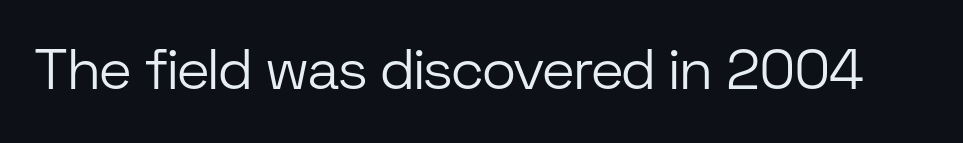
The image shows 57 px light sans-serif type, upright; set normal letter spacing, not underlined; low stroke contrast and a medium x-height.
